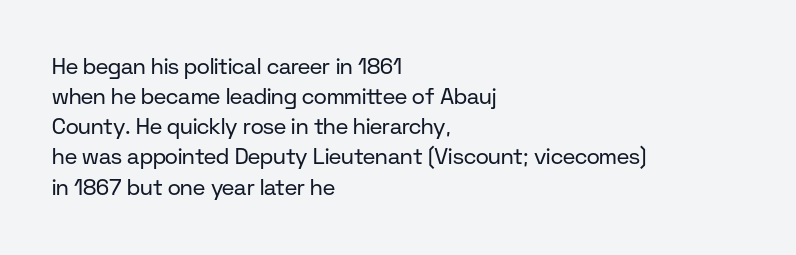
Q: Is the text bold? A: No.
Q: Is the text italic (slanted)? A: No, it is upright.
Q: Is the text underlined? A: No.
Q: How is the paragraph aligned? A: Left-aligned.
Q: Is the spacing between letters normal or unusually wide? A: Normal.
Q: Is the spacing between lines tight, normal or loose? A: Normal.
